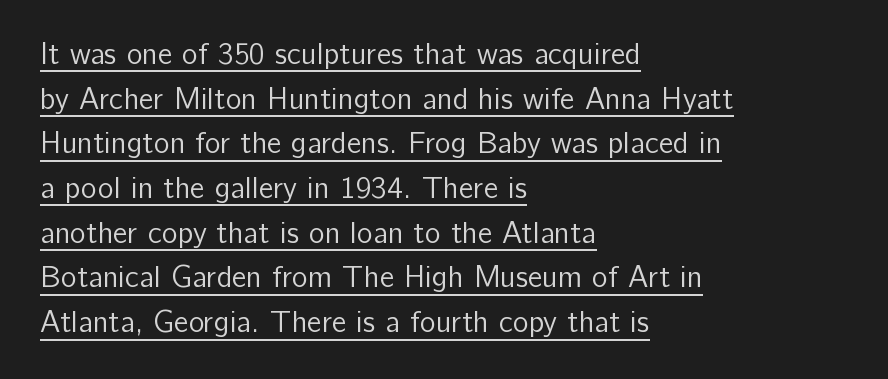
The image shows 30 px regular-weight sans-serif type, upright; set left-aligned, normal line spacing (1.49x), normal letter spacing, underlined; low stroke contrast and a medium x-height.
